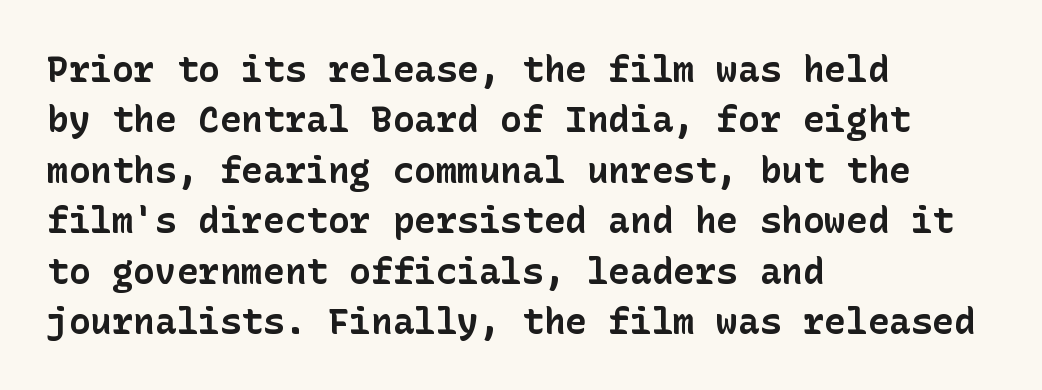
A typesetter would mark this as roman, not italic. Horizontal bands of white between lines are of average thickness. In terms of weight, the rendering is a true, heavy bold. Characters follow at the spacing the type designer built in. The words here are not underlined. The typesetter chose a ragged-right arrangement here.
